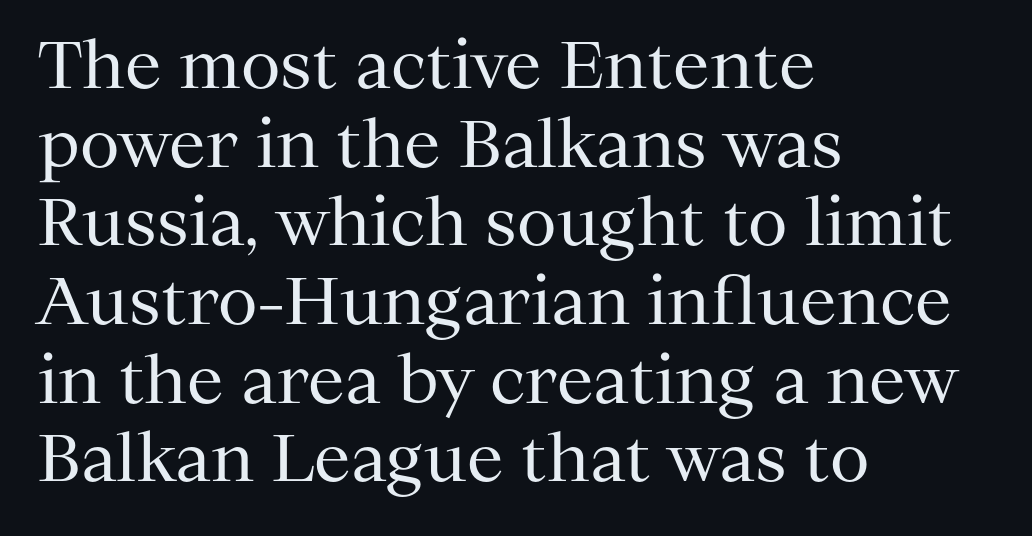
The type is set solid horizontally, with unmodified tracking. Designer's note — italics off, roman on. The weight would be labelled regular, book, light, or lighter still. Casual observation: everything's shoved over to the left. The glyphs in this specimen are seriffed. Decoration check: the copy has no underline.
